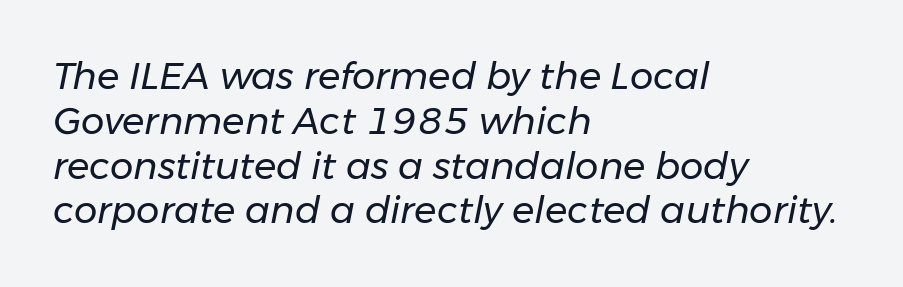
{"italic": "yes", "lean": "right", "slant_degrees": 11, "bold": "no", "weight": "regular", "width": "normal", "stroke_contrast": "low", "x_height": "medium", "monospaced": "no", "underline": "no", "align": "left", "line_spacing_ratio": 1.21, "letter_spacing": "normal", "letter_spacing_em": 0.0, "glyph_px": 37}
